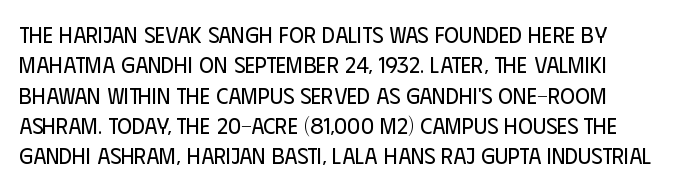
Q: Is the text bold? A: No.
Q: Is the text italic (slanted)? A: No, it is upright.
Q: Is the text underlined? A: No.
Q: Is the spacing between letters normal or unusually wide? A: Normal.
Q: Is the spacing between lines tight, normal or loose? A: Normal.
